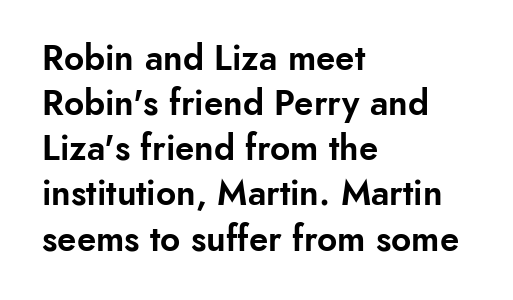
The image shows 35 px sans-serif type, upright; set left-aligned, normal line spacing (1.29x), normal letter spacing, not underlined; low stroke contrast and a small x-height.
